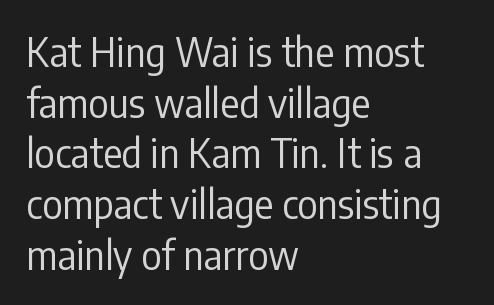
Notice how descenders clear the ascenders below comfortably — that's standard leading. Alignment: flush left. Rule under the text: the space is simply empty. Think of a printed novel: that variable character pitch is what you see here. Are there feet on the stems? There aren't — it's a sans.
